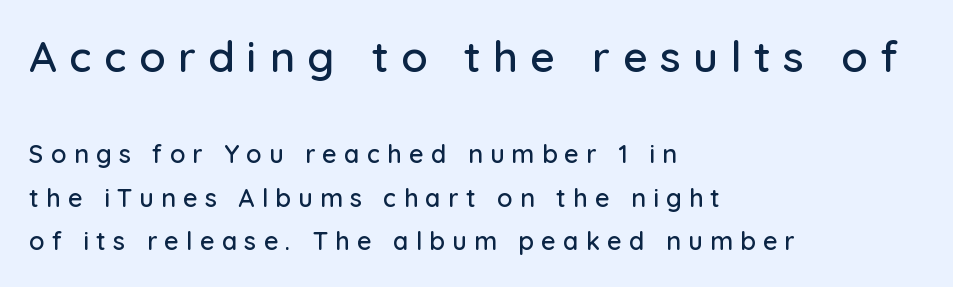
Q: Is the text italic (slanted)? A: No, it is upright.
Q: Is the typeface a serif or a sans-serif typeface? A: Sans-serif.
Q: Is the text underlined? A: No.
Q: How is the paragraph aligned? A: Left-aligned.
Q: Is the spacing between letters normal or unusually wide? A: Unusually wide.
Q: Which block of text is set in a larger size, the first (top) or the second (bottom)? A: The first (top) one.
Q: Width (condensed, normal, or wide)? A: Normal.
Q: Stroke contrast? A: Low.
Q: x-height? A: Medium.
Q: Monospaced? A: No.
